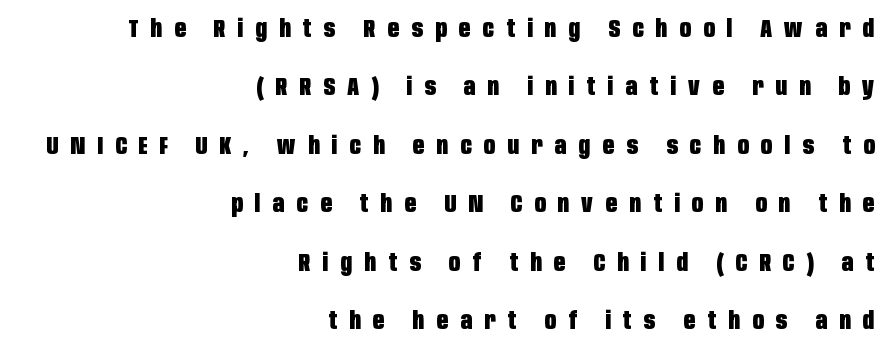
{"italic": "no", "bold": "yes", "underline": "no", "align": "right", "line_spacing": "loose", "line_spacing_ratio": 2.34, "letter_spacing": "wide", "letter_spacing_em": 0.49, "glyph_px": 25}
